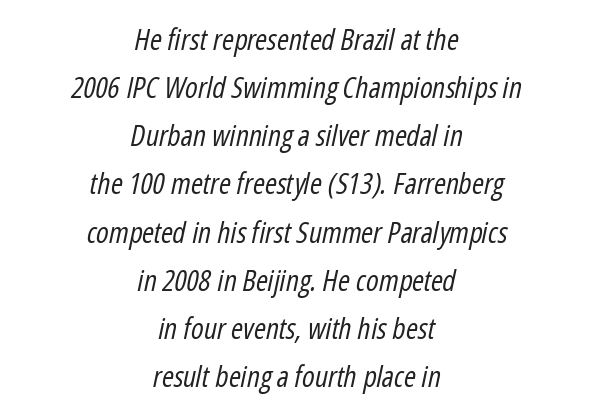
The image shows 29 px regular-weight, condensed type, italic (leaning right); set centered, normal line spacing (1.66x), normal letter spacing, not underlined; low stroke contrast and a medium x-height.
